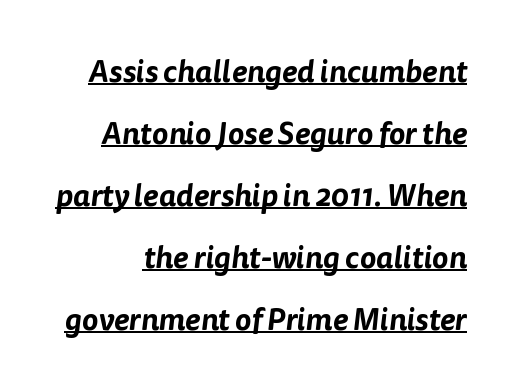
{"serif": "no", "width": "normal", "stroke_contrast": "low", "x_height": "medium", "monospaced": "no", "underline": "yes", "line_spacing": "loose", "line_spacing_ratio": 2.0, "letter_spacing": "normal", "letter_spacing_em": 0.0, "glyph_px": 31}
